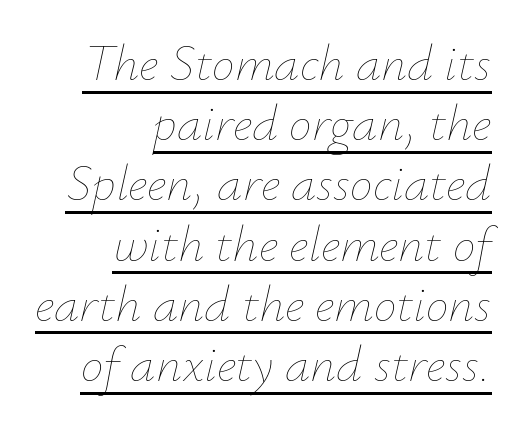
Q: Is the text bold? A: No.
Q: Is the text italic (slanted)? A: Yes, it leans right by about 12 degrees.
Q: Is the text underlined? A: Yes.
Q: How is the paragraph aligned? A: Right-aligned.
Q: Is the spacing between letters normal or unusually wide? A: Normal.
Q: Width (condensed, normal, or wide)? A: Normal.
Q: Stroke contrast? A: Low.
Q: x-height? A: Small.
Q: Monospaced? A: No.
